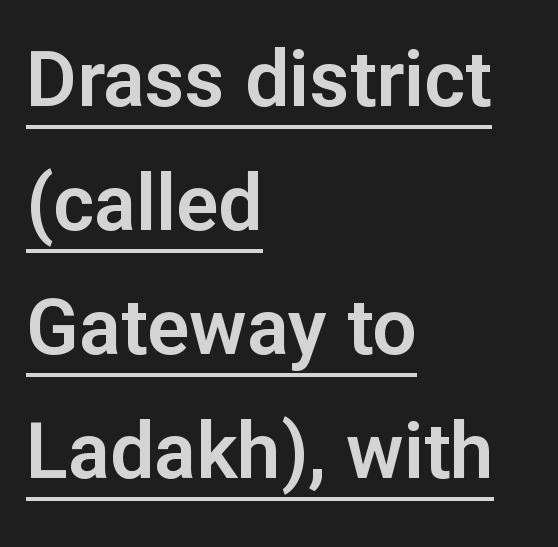
Posture: upright roman. The paragraph shown leans on its left margin. Type style note: lacks serifs. The letters sit at their default tracking, neither squeezed nor spread. The specimen includes a rule beneath the text block's lines. Proportional: the letters do not fall into vertical columns.
